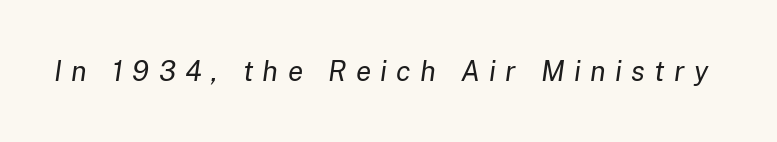
Q: Is the text bold? A: No.
Q: Is the text italic (slanted)? A: Yes, it leans right by about 8 degrees.
Q: Is the text underlined? A: No.
Q: Is the spacing between letters normal or unusually wide? A: Unusually wide.
Q: Width (condensed, normal, or wide)? A: Normal.
Q: Stroke contrast? A: Low.
Q: x-height? A: Medium.
Q: Monospaced? A: No.
